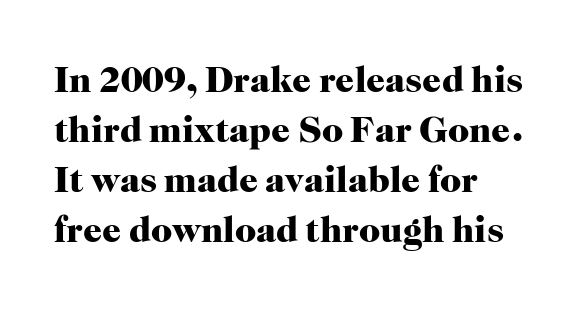
The image shows 37 px heavy serif type, upright; set left-aligned, normal line spacing (1.35x), normal letter spacing, not underlined; high stroke contrast and a medium x-height.
